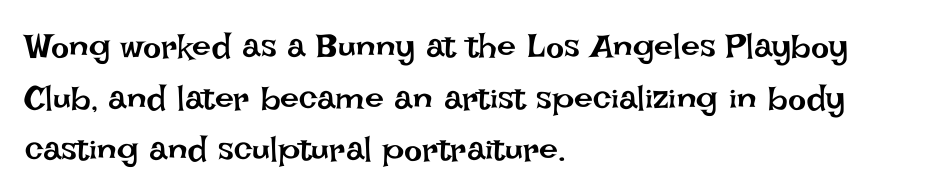
This is roman type, the default non-slanted kind. Is there much room between lines? A standard amount, neither cramped nor airy. The passage shown is typed in a proportional face where columns would drift. The gap between lines stays unmarked.
